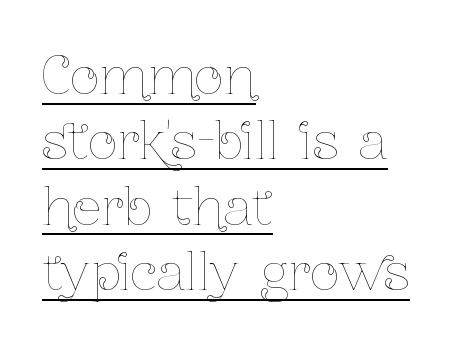
In terms of letterspacing, this is plain default setting. Do the characters align in a grid? No, the font is proportional. The paragraph shown leans on its left margin. Decoration check: the copy is underlined.
